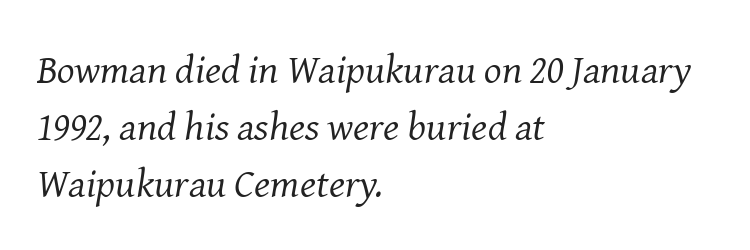
{"serif": "yes", "italic": "yes", "lean": "right", "slant_degrees": 8, "bold": "no", "weight": "regular", "width": "normal", "stroke_contrast": "medium", "x_height": "medium", "monospaced": "no", "underline": "no", "align": "left", "line_spacing": "normal", "line_spacing_ratio": 1.39, "letter_spacing": "normal", "letter_spacing_em": 0.0, "glyph_px": 41}
